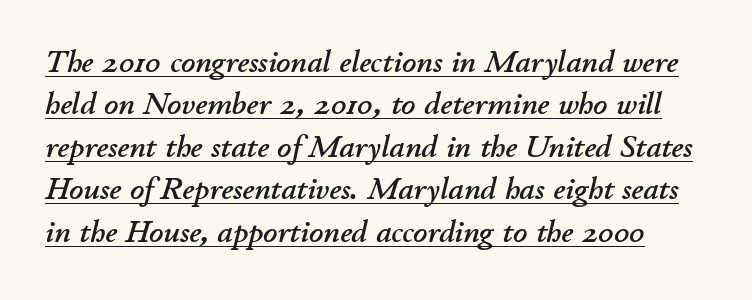
The image shows 31 px text type, italic (leaning right); set normal line spacing (1.37x), normal letter spacing, underlined; low stroke contrast and a small x-height.
